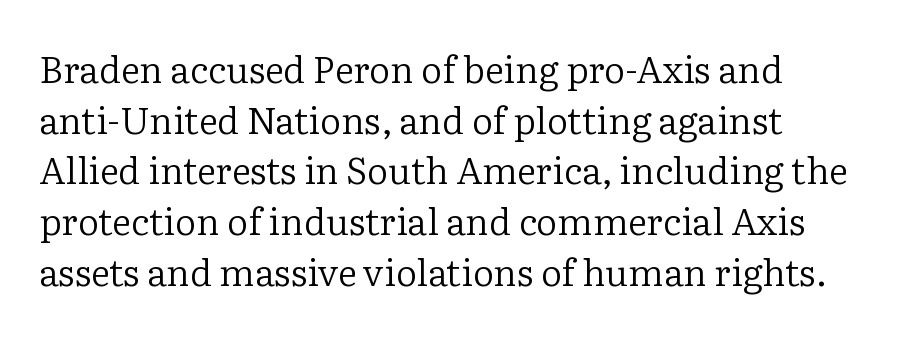
The image shows 37 px regular-weight serif type, upright; set left-aligned, normal line spacing (1.37x), normal letter spacing, not underlined; low stroke contrast and a medium x-height.
